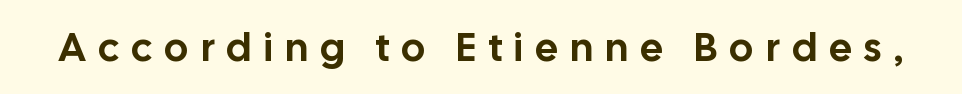
Q: Is the text italic (slanted)? A: No, it is upright.
Q: Is the typeface a serif or a sans-serif typeface? A: Sans-serif.
Q: Is the text underlined? A: No.
Q: Is the spacing between letters normal or unusually wide? A: Unusually wide.
Q: Width (condensed, normal, or wide)? A: Normal.
Q: Stroke contrast? A: Low.
Q: x-height? A: Medium.
Q: Monospaced? A: No.
